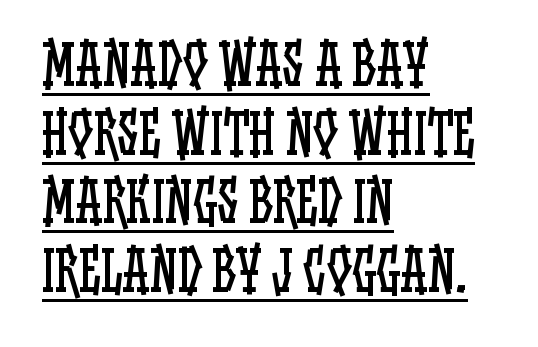
{"italic": "no", "bold": "no", "weight": "regular", "width": "condensed", "stroke_contrast": "low", "x_height": "large", "monospaced": "no", "underline": "yes", "align": "left", "line_spacing": "normal", "line_spacing_ratio": 1.25, "letter_spacing": "normal", "letter_spacing_em": 0.0, "glyph_px": 55}
